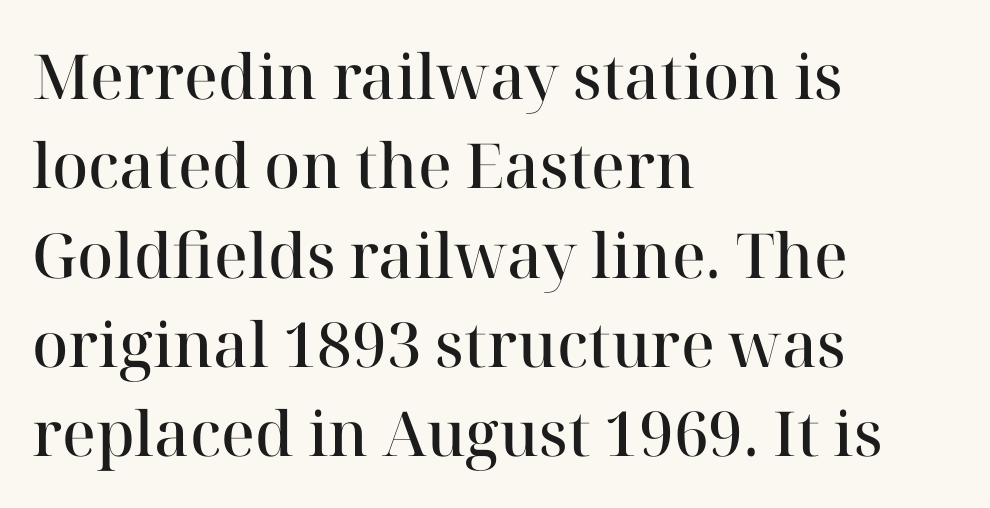
The image shows 62 px semibold serif type, upright; set left-aligned, normal line spacing (1.44x), normal letter spacing, not underlined; high stroke contrast and a medium x-height.
